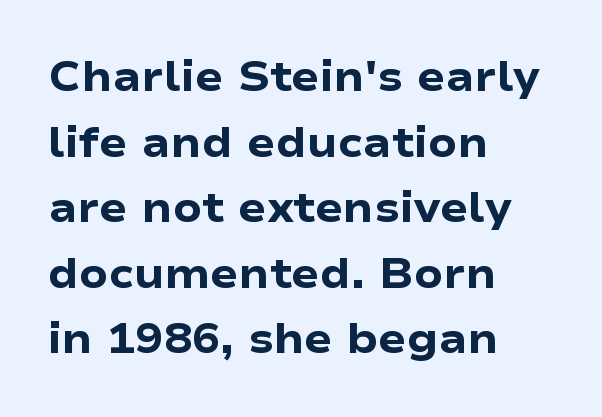
Q: Is the text bold? A: Yes.
Q: Is the text italic (slanted)? A: No, it is upright.
Q: Is the typeface a serif or a sans-serif typeface? A: Sans-serif.
Q: Is the text underlined? A: No.
Q: How is the paragraph aligned? A: Left-aligned.
Q: Is the spacing between letters normal or unusually wide? A: Normal.
Q: Is the spacing between lines tight, normal or loose? A: Normal.
Q: Width (condensed, normal, or wide)? A: Wide.
Q: Stroke contrast? A: Low.
Q: x-height? A: Medium.
Q: Monospaced? A: No.
